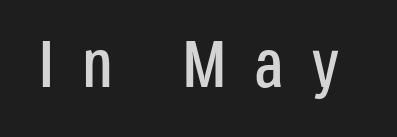
Q: Is the text italic (slanted)? A: No, it is upright.
Q: Is the typeface a serif or a sans-serif typeface? A: Sans-serif.
Q: Is the text underlined? A: No.
Q: Is the spacing between letters normal or unusually wide? A: Unusually wide.
Q: Width (condensed, normal, or wide)? A: Condensed.
Q: Stroke contrast? A: Low.
Q: x-height? A: Large.
Q: Monospaced? A: No.
